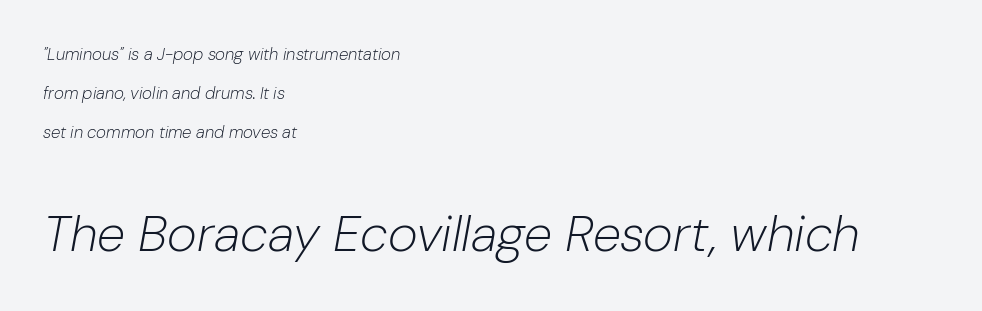
Q: Is the text bold? A: No.
Q: Is the text italic (slanted)? A: Yes, it leans right by about 10 degrees.
Q: Is the text underlined? A: No.
Q: How is the paragraph aligned? A: Left-aligned.
Q: Is the spacing between letters normal or unusually wide? A: Normal.
Q: Is the spacing between lines tight, normal or loose? A: Loose.
Q: Which block of text is set in a larger size, the first (top) or the second (bottom)? A: The second (bottom) one.
Q: Width (condensed, normal, or wide)? A: Normal.
Q: Stroke contrast? A: Low.
Q: x-height? A: Medium.
Q: Monospaced? A: No.
